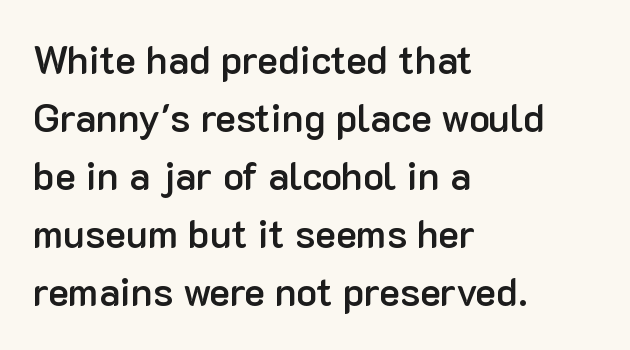
{"serif": "no", "italic": "no", "bold": "semi", "weight": "semibold", "width": "normal", "stroke_contrast": "low", "x_height": "medium", "monospaced": "no", "underline": "no", "align": "left", "line_spacing": "normal", "line_spacing_ratio": 1.49, "letter_spacing": "normal", "letter_spacing_em": 0.0, "glyph_px": 39}
